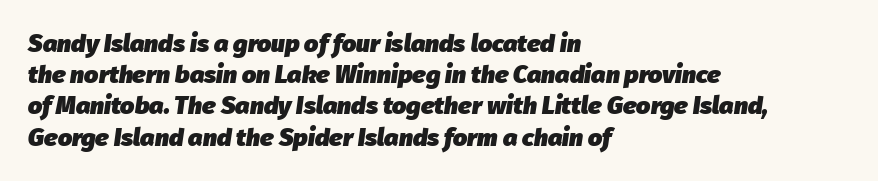
The image shows 25 px bold type, italic (leaning right); set left-aligned, normal line spacing (1.25x), normal letter spacing, not underlined.
